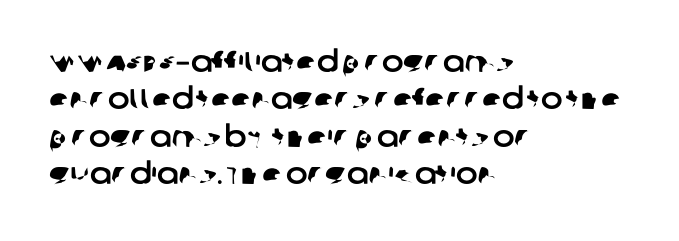
The image shows 29 px sans-serif type; set left-aligned, normal line spacing (1.29x), normal letter spacing, not underlined; low stroke contrast and a large x-height.
